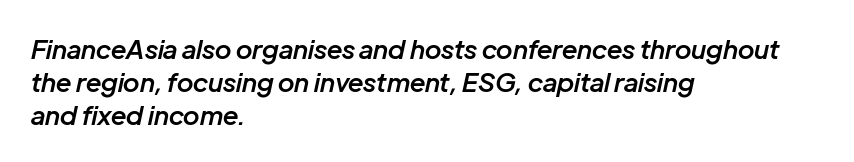
Casual observation: everything's shoved over to the left. Glyph-to-glyph distance matches everyday printed text. The characters look somewhat weighty, a semibold short of true bold. Normally led — the rows are evenly, conventionally spaced. Descender tails drop into unmarked territory. Tall strokes in this sample are angled rather than plumb.
